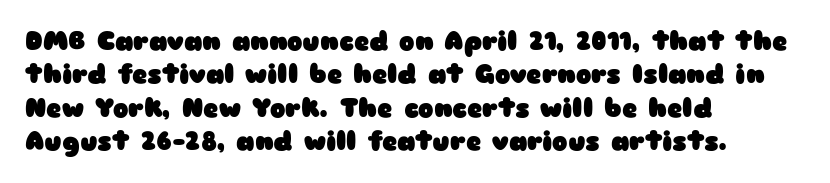
{"italic": "no", "bold": "yes", "underline": "no", "align": "left", "line_spacing": "normal", "line_spacing_ratio": 1.28, "letter_spacing": "normal", "letter_spacing_em": 0.0, "glyph_px": 26}
